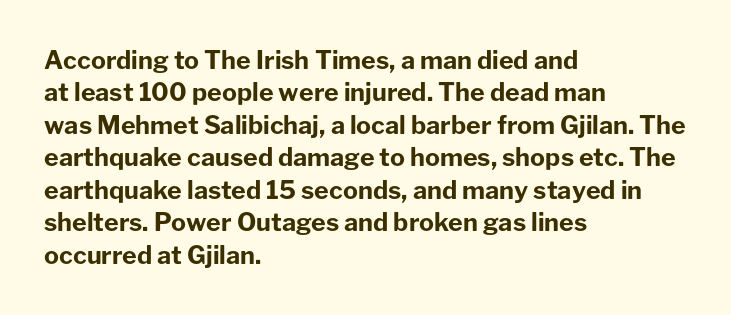
A typesetter would mark this as roman, not italic. The strokes are fattened all the way to bold. Beneath every word, the page is bare. The letters sit at their default tracking, neither squeezed nor spread. Notice how the passage keeps a crisp vertical edge on the left only. The lines sit at an ordinary, default distance from one another.
